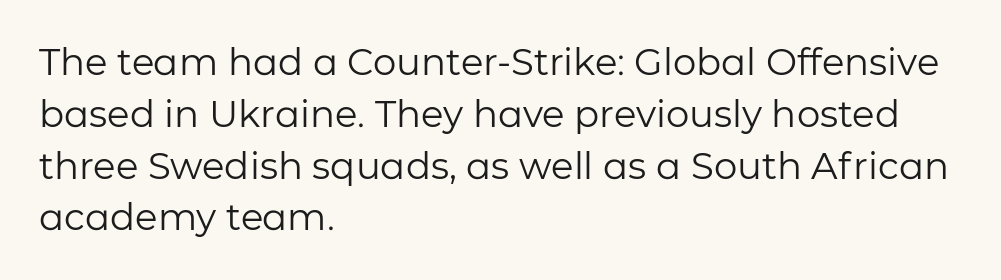
Q: Is the text bold? A: No.
Q: Is the text italic (slanted)? A: No, it is upright.
Q: Is the typeface a serif or a sans-serif typeface? A: Sans-serif.
Q: Is the text underlined? A: No.
Q: How is the paragraph aligned? A: Left-aligned.
Q: Is the spacing between letters normal or unusually wide? A: Normal.
Q: Is the spacing between lines tight, normal or loose? A: Normal.
Q: Width (condensed, normal, or wide)? A: Normal.
Q: Stroke contrast? A: Low.
Q: x-height? A: Medium.
Q: Monospaced? A: No.
